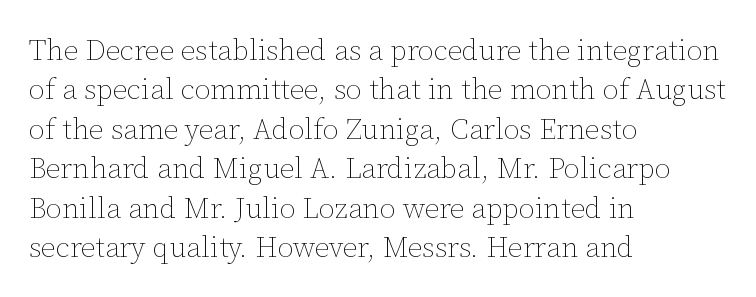
The image shows 29 px thin type, upright; set left-aligned, normal line spacing (1.36x), normal letter spacing, not underlined; low stroke contrast and a medium x-height.
